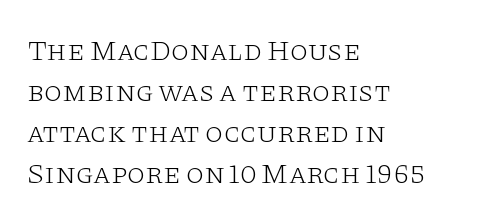
Q: Is the text bold? A: No.
Q: Is the text italic (slanted)? A: No, it is upright.
Q: Is the typeface a serif or a sans-serif typeface? A: Serif.
Q: Is the text underlined? A: No.
Q: How is the paragraph aligned? A: Left-aligned.
Q: Is the spacing between letters normal or unusually wide? A: Normal.
Q: Is the spacing between lines tight, normal or loose? A: Normal.
Q: Width (condensed, normal, or wide)? A: Wide.
Q: Stroke contrast? A: Low.
Q: x-height? A: Large.
Q: Monospaced? A: No.
